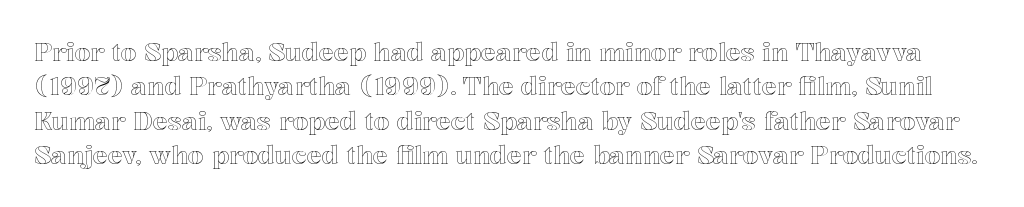
A typesetter would call this leading conventional body-copy spacing. The axis of the letterforms is exactly vertical. The area under the type is left untouched. Default kerning and tracking; the words read as compact shapes.
